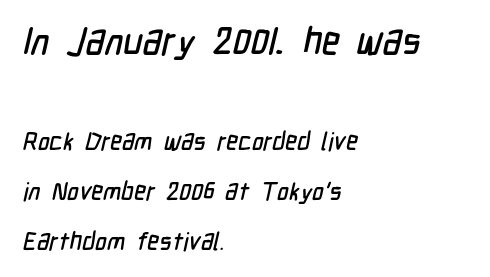
Is the lower block the larger one? No — the upper block carries the bigger type. The passage shown has conventional tracking throughout. How would I describe the line gaps? Wide and relaxed. Observe the absence of serifs on each vertical stroke in this sample. Short and long lines alike share a common starting point at left. A typesetter would call this proportional, since set widths differ per character.
